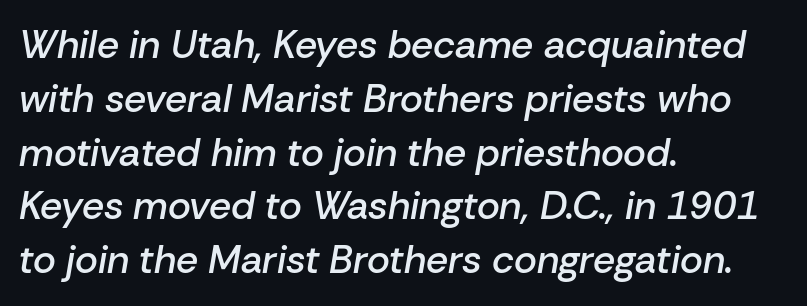
Letters rest on an invisible, unmarked baseline. Notice the strokes are somewhat thickened but not fully heavy: this is a semibold. The face used here is proportionally spaced, like ordinary book or web type. Notice how the stems are inclined rather than vertical — that's the hallmark of italics. Students, note that the glyphs here touch the page at normal intervals.
